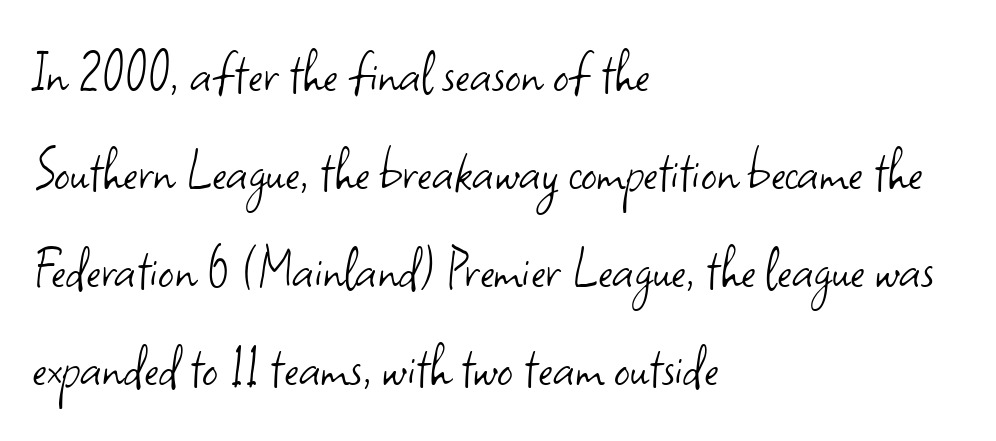
Compared with a centered layout, this one pins lines to the left instead. Is the type heavy? It reads as light-to-regular instead. The block of text has a typical density, with ordinary space between rows. Do the characters align in a grid? No, the font is proportional. Each letter's strokes conclude bluntly, with no projecting serifs.
